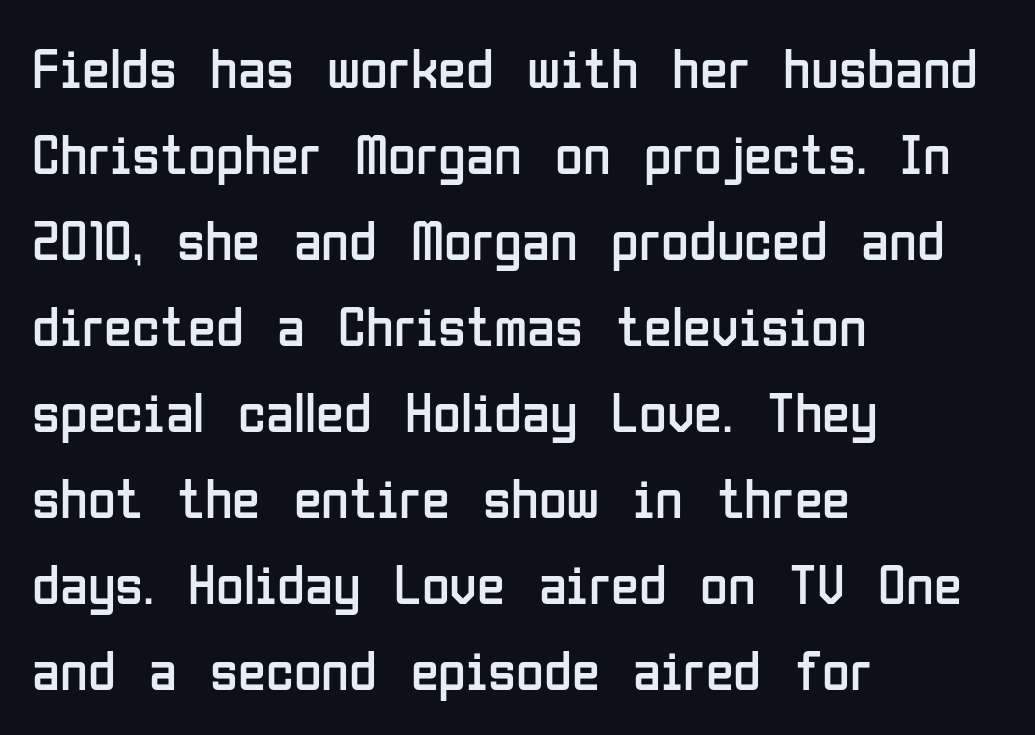
Q: Is the text bold? A: No.
Q: Is the text italic (slanted)? A: No, it is upright.
Q: Is the typeface a serif or a sans-serif typeface? A: Sans-serif.
Q: Is the text underlined? A: No.
Q: How is the paragraph aligned? A: Left-aligned.
Q: Is the spacing between letters normal or unusually wide? A: Normal.
Q: Is the spacing between lines tight, normal or loose? A: Normal.
Q: Width (condensed, normal, or wide)? A: Condensed.
Q: Stroke contrast? A: Low.
Q: x-height? A: Medium.
Q: Monospaced? A: No.
